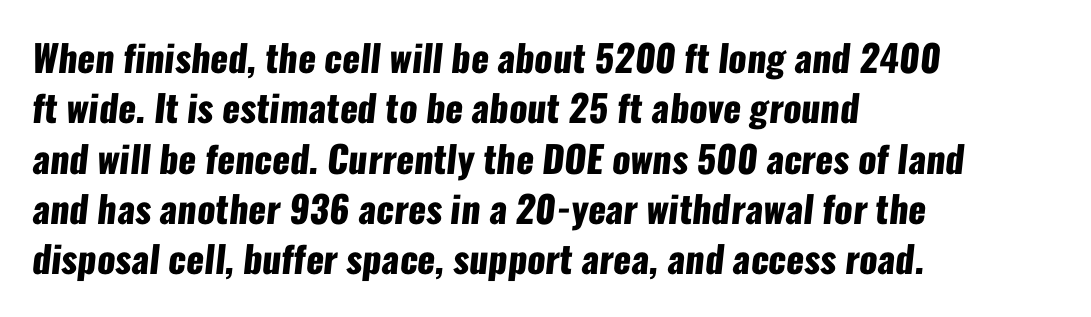
The rendering keeps characters at their native spacing. The typesetting leans heavy: a genuine bold. Varying glyph widths throughout — classic text-font behaviour. A normal amount of white space separates one row of letters from the next.
